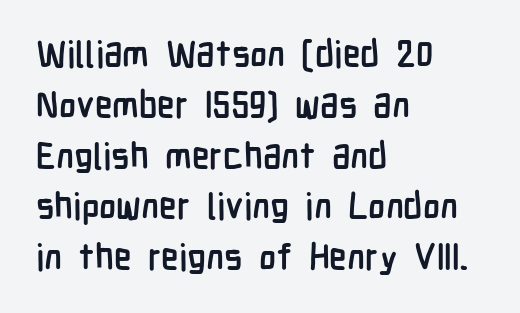
Notice how the stems are strictly vertical — no italics here. Typographically, this falls in the sans-serif category. Standard letterfit; no display-style spreading of the glyphs. A dark, heavy texture on the line: the type is bold. The paragraph has a hard left edge and a soft right edge.
